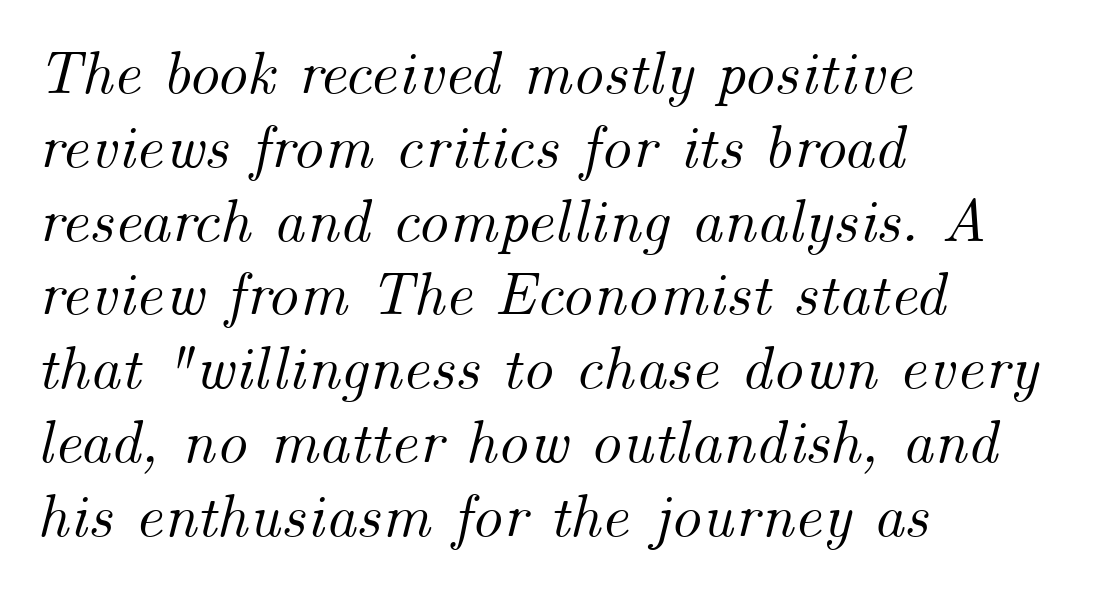
The image shows 61 px text type, italic (leaning right); set left-aligned, line spacing 1.21x, normal letter spacing, not underlined; medium stroke contrast and a small x-height.
